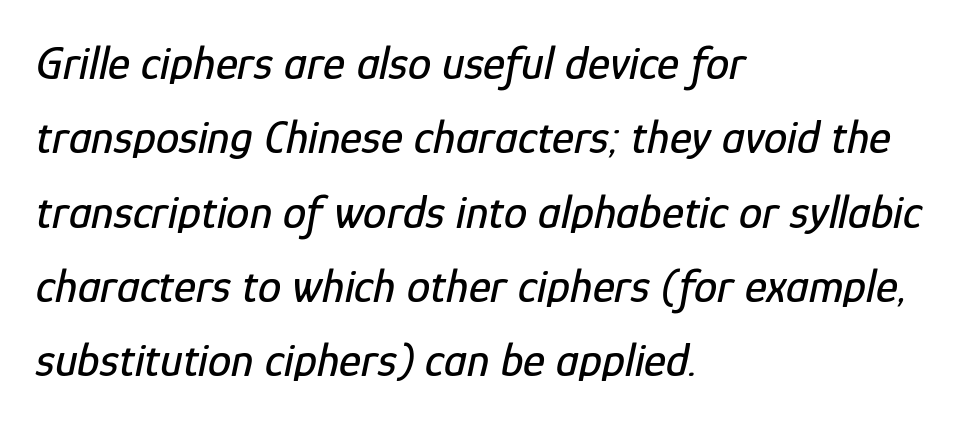
Q: Is the text italic (slanted)? A: Yes, it leans right by about 12 degrees.
Q: Is the text underlined? A: No.
Q: How is the paragraph aligned? A: Left-aligned.
Q: Is the spacing between letters normal or unusually wide? A: Normal.
Q: Is the spacing between lines tight, normal or loose? A: Normal.
Q: Width (condensed, normal, or wide)? A: Condensed.
Q: Stroke contrast? A: Low.
Q: x-height? A: Medium.
Q: Monospaced? A: No.
